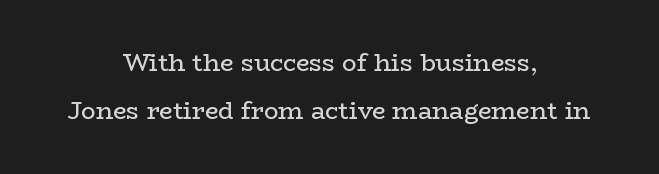
{"italic": "no", "bold": "no", "underline": "no", "align": "center", "line_spacing": "loose", "line_spacing_ratio": 2.01, "letter_spacing": "normal", "letter_spacing_em": 0.0, "glyph_px": 24}
